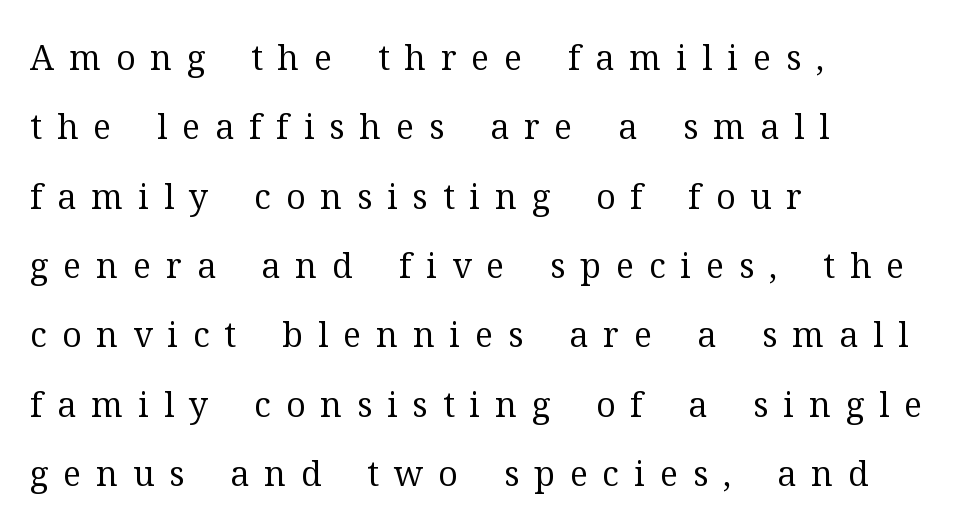
Q: Is the text bold? A: No.
Q: Is the text italic (slanted)? A: No, it is upright.
Q: Is the typeface a serif or a sans-serif typeface? A: Serif.
Q: Is the text underlined? A: No.
Q: How is the paragraph aligned? A: Left-aligned.
Q: Is the spacing between letters normal or unusually wide? A: Unusually wide.
Q: Is the spacing between lines tight, normal or loose? A: Loose.
Q: Width (condensed, normal, or wide)? A: Normal.
Q: Stroke contrast? A: Medium.
Q: x-height? A: Medium.
Q: Monospaced? A: No.
